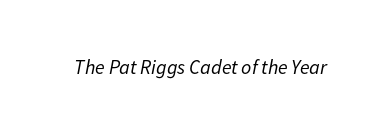
{"italic": "yes", "lean": "right", "slant_degrees": 11, "bold": "no", "underline": "no", "letter_spacing": "normal", "letter_spacing_em": 0.0, "glyph_px": 20}
